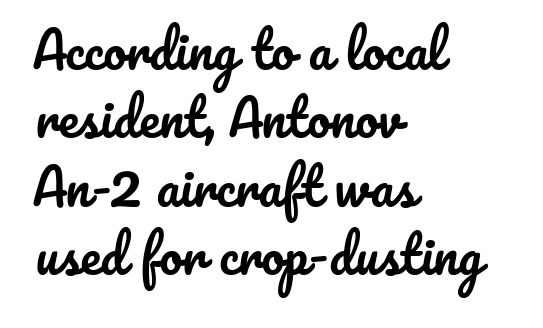
The image shows 51 px text type; set left-aligned, normal line spacing (1.34x), normal letter spacing, not underlined; low stroke contrast and a small x-height.
